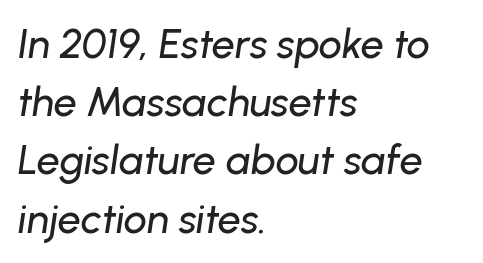
{"italic": "yes", "lean": "right", "slant_degrees": 8, "width": "normal", "stroke_contrast": "low", "x_height": "medium", "monospaced": "no", "underline": "no", "align": "left", "line_spacing": "normal", "line_spacing_ratio": 1.42, "letter_spacing": "normal", "letter_spacing_em": 0.0, "glyph_px": 41}
